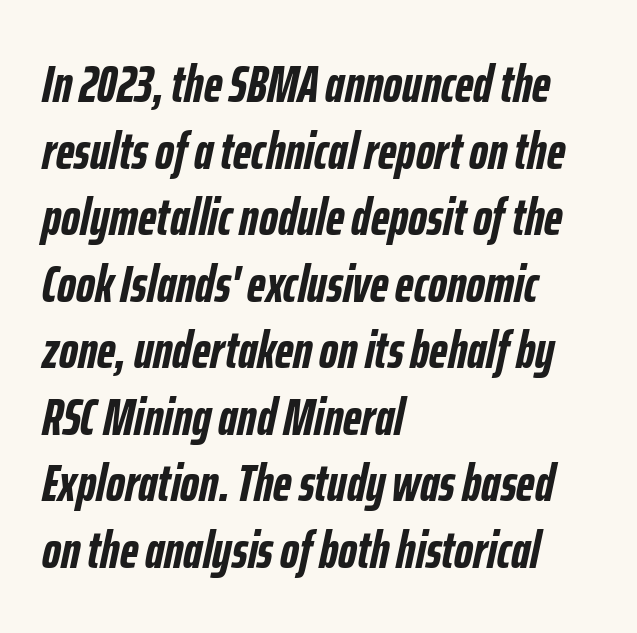
Q: Is the text bold? A: Yes.
Q: Is the text italic (slanted)? A: Yes, it leans right by about 12 degrees.
Q: Is the text underlined? A: No.
Q: How is the paragraph aligned? A: Left-aligned.
Q: Is the spacing between letters normal or unusually wide? A: Normal.
Q: Is the spacing between lines tight, normal or loose? A: Normal.
Q: Width (condensed, normal, or wide)? A: Condensed.
Q: Stroke contrast? A: Low.
Q: x-height? A: Medium.
Q: Monospaced? A: No.
